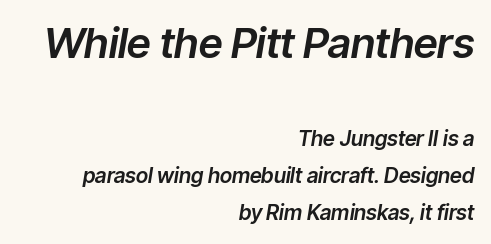
Caption: multi-line text, flush right, ragged left. The letters advance in unequal steps, a hallmark of proportional type. The glyphs are unaccompanied by any horizontal stroke below them. Is the lower block the larger one? No — the upper block carries the bigger type. The face used here is rendered with its standard letterfit.
